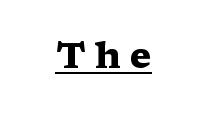
{"serif": "yes", "italic": "no", "bold": "yes", "weight": "heavy", "width": "wide", "stroke_contrast": "medium", "x_height": "medium", "monospaced": "no", "underline": "yes", "letter_spacing": "wide", "letter_spacing_em": 0.24, "glyph_px": 36}
